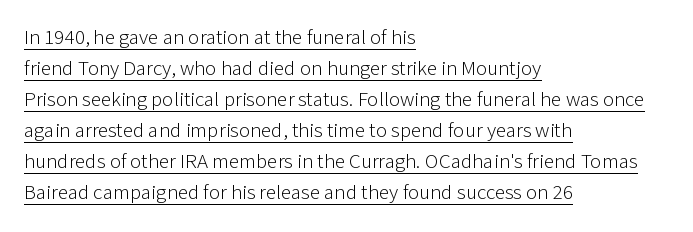
Decoration check: the copy is underlined. Counters stay open thanks to moderate or lighter strokes. The type sits square on the baseline with zero lean. Vertical spacing — default. Does the copy run flush right? No — it runs flush left. Tracking value appears to be zero — textbook default spacing.
